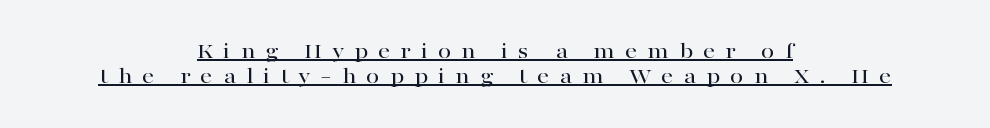
{"italic": "no", "underline": "yes", "align": "center", "line_spacing": "tight", "line_spacing_ratio": 1.05, "letter_spacing": "wide", "letter_spacing_em": 0.41, "glyph_px": 24}
